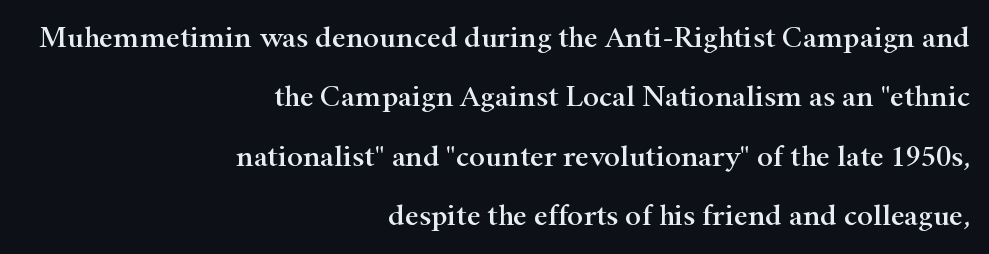
Q: Is the text italic (slanted)? A: No, it is upright.
Q: Is the typeface a serif or a sans-serif typeface? A: Serif.
Q: Is the text underlined? A: No.
Q: How is the paragraph aligned? A: Right-aligned.
Q: Is the spacing between letters normal or unusually wide? A: Normal.
Q: Is the spacing between lines tight, normal or loose? A: Loose.
Q: Width (condensed, normal, or wide)? A: Wide.
Q: Stroke contrast? A: High.
Q: x-height? A: Small.
Q: Monospaced? A: No.
